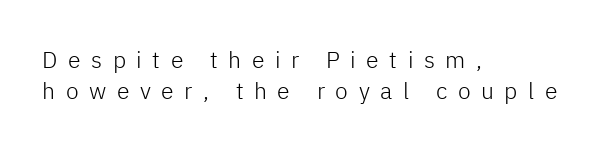
The image shows 23 px text type, upright; set left-aligned, normal line spacing (1.35x), unusually wide letter spacing (+0.46 em), not underlined.
